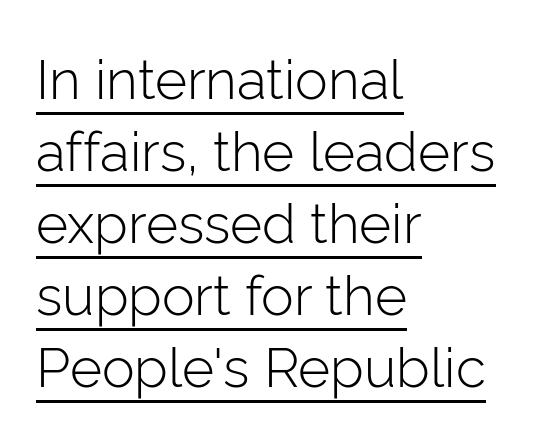
Q: Is the text bold? A: No.
Q: Is the text italic (slanted)? A: No, it is upright.
Q: Is the typeface a serif or a sans-serif typeface? A: Sans-serif.
Q: Is the text underlined? A: Yes.
Q: How is the paragraph aligned? A: Left-aligned.
Q: Is the spacing between letters normal or unusually wide? A: Normal.
Q: Is the spacing between lines tight, normal or loose? A: Normal.
Q: Width (condensed, normal, or wide)? A: Normal.
Q: Stroke contrast? A: Low.
Q: x-height? A: Medium.
Q: Monospaced? A: No.
